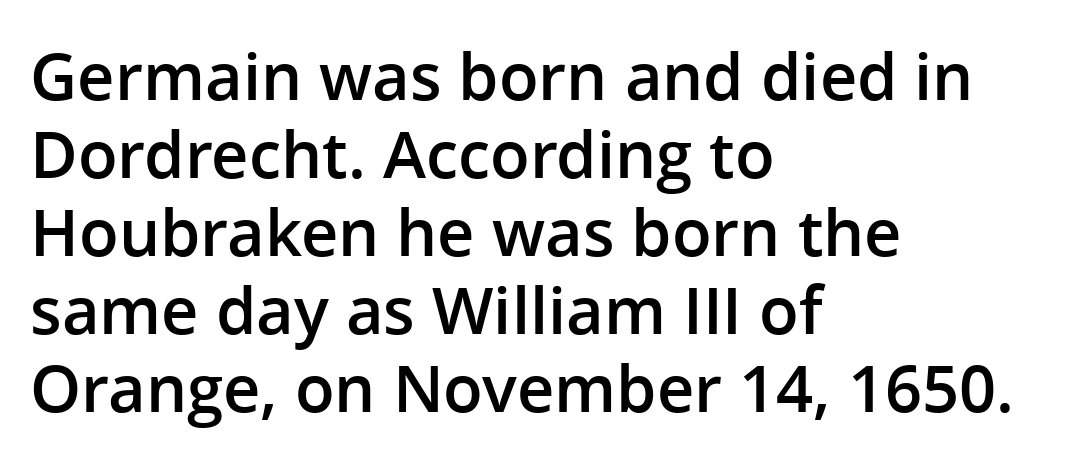
{"serif": "no", "italic": "no", "bold": "semi", "weight": "semibold", "width": "normal", "stroke_contrast": "low", "x_height": "medium", "monospaced": "no", "underline": "no", "align": "left", "line_spacing_ratio": 1.2, "letter_spacing": "normal", "letter_spacing_em": 0.0, "glyph_px": 65}
